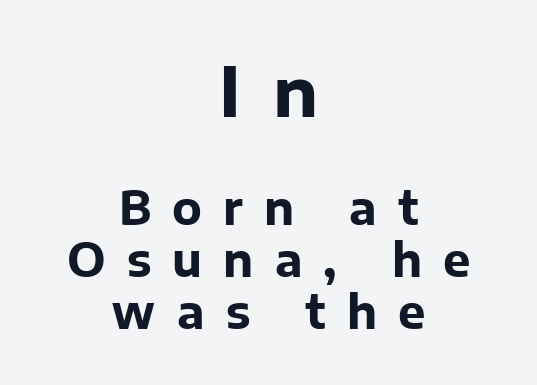
Leftover space on each line is divided equally before and after the words. Notice how thick the strokes are: this is what a full bold looks like. Does the leading feel generous? Not at all — it's pinched. Check under the words: just untouched page. Looks like regular typesetting: each glyph gets only the width it needs.
